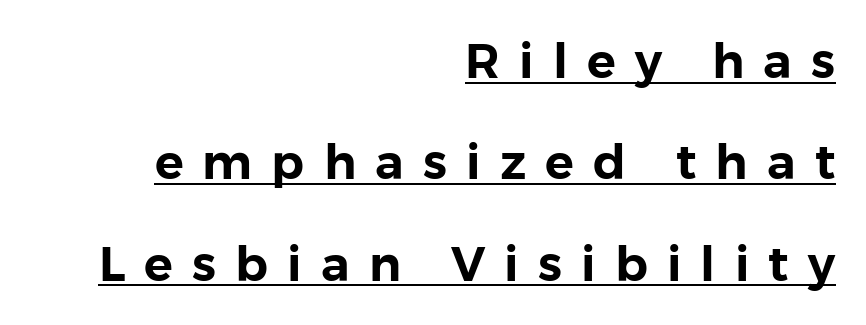
{"serif": "no", "italic": "no", "width": "normal", "x_height": "medium", "monospaced": "no", "underline": "yes", "align": "right", "line_spacing": "loose", "line_spacing_ratio": 2.11, "letter_spacing": "wide", "letter_spacing_em": 0.4, "glyph_px": 48}
